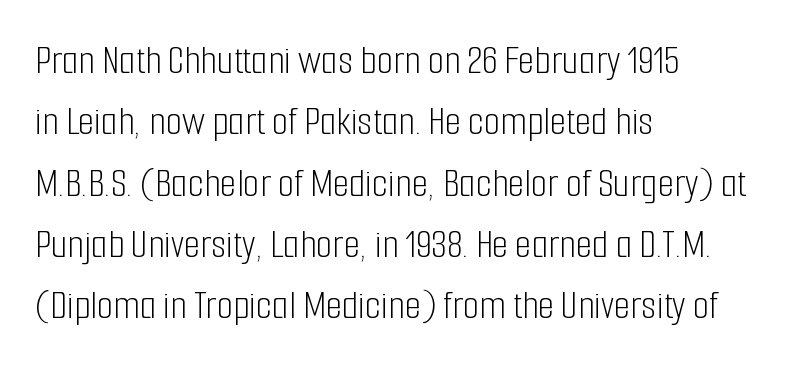
Do the letters lean? They stand straight. One glance says typical: line gaps are just what's usual. Note the varied advance widths — an 'i' is clearly narrower than an 'm'. The tracking reads as untouched default to a designer's eye.
